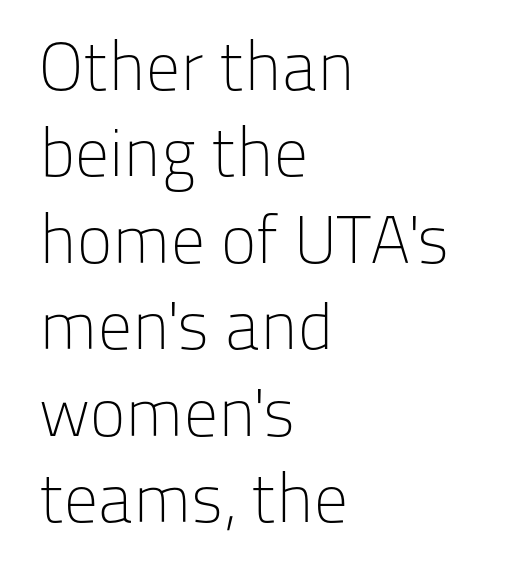
The image shows 67 px light sans-serif type, upright; set left-aligned, normal line spacing (1.29x), normal letter spacing, not underlined; low stroke contrast and a medium x-height.
